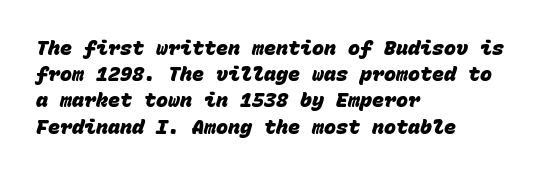
This block has exactly the height ordinary leading produces. As a designer I'd log this as weight 700, bold. The line texture is even and compact thanks to regular tracking. Layout note: lines flush left. The area under the type is left untouched.
